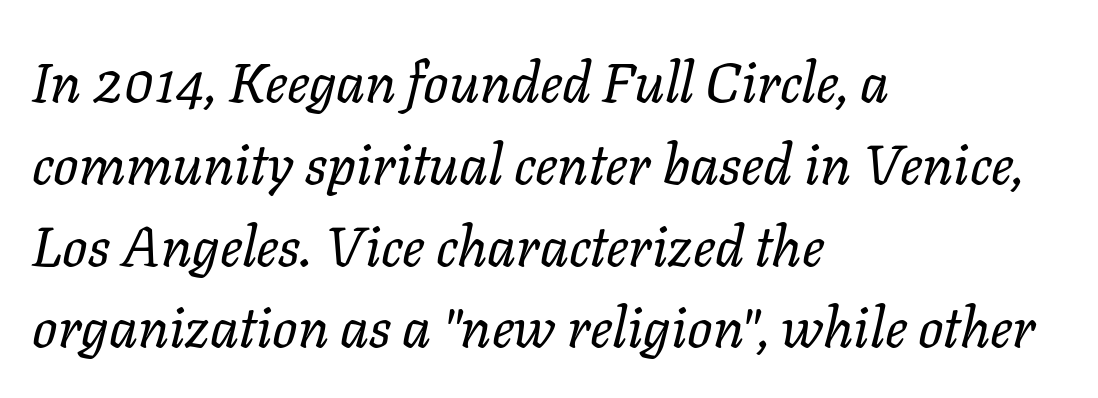
Spacing verdict: proportional, widths tailored to each character. What stands out about the letter spacing? Nothing — it is the standard amount. The font's italic variant was chosen for this text. Line spacing here is normal.
